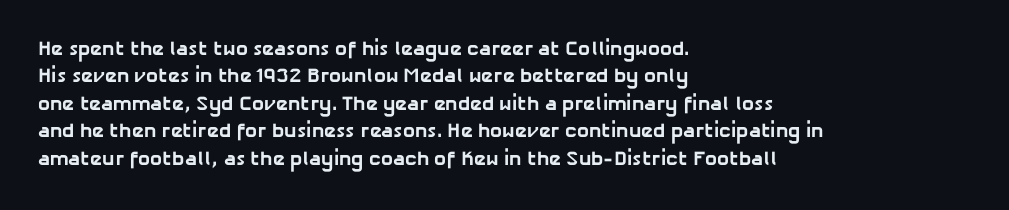
The image shows 20 px bold type; set left-aligned, normal line spacing (1.37x), normal letter spacing, not underlined.
